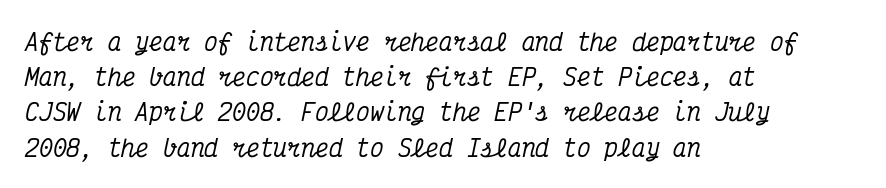
{"italic": "yes", "lean": "right", "slant_degrees": 12, "underline": "no", "align": "left", "line_spacing": "normal", "line_spacing_ratio": 1.53, "letter_spacing": "normal", "letter_spacing_em": 0.0, "glyph_px": 23}
